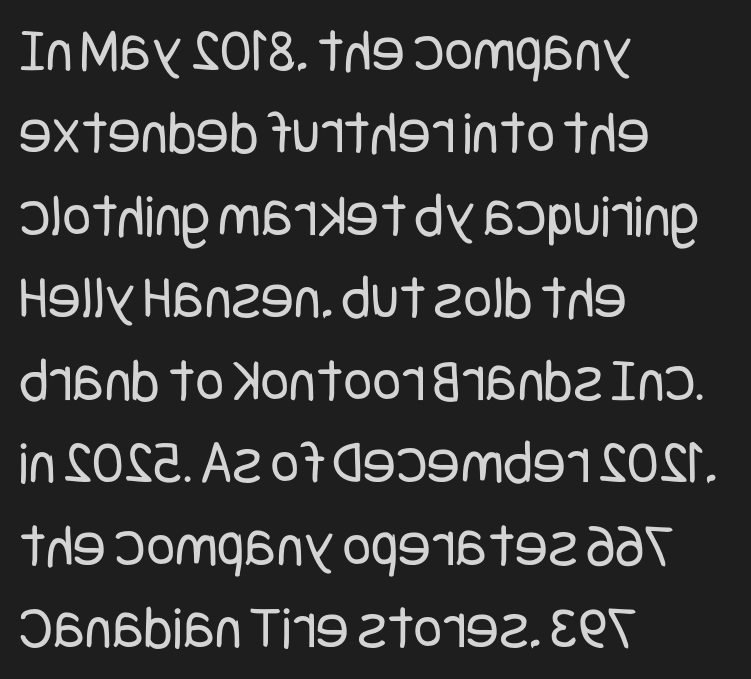
This rendering features lettering with no underline. The lettering holds an erect, upright posture throughout. Heft: none added — not bold. Honestly, the row spacing looks completely unremarkable.
